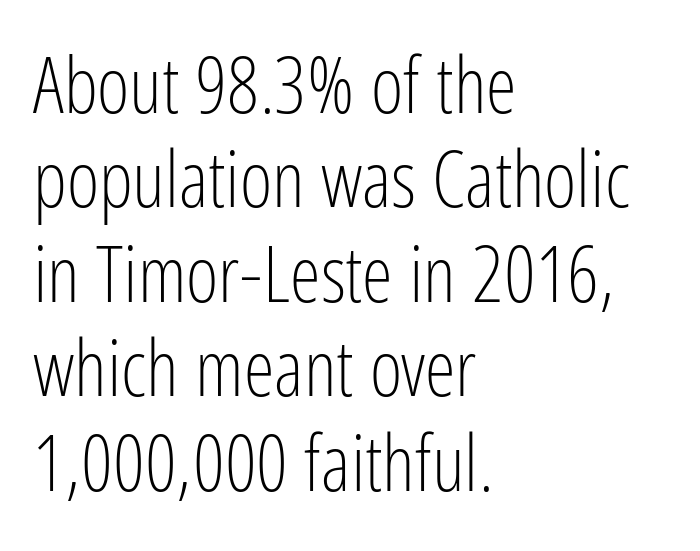
{"serif": "no", "italic": "no", "bold": "no", "weight": "light", "width": "condensed", "stroke_contrast": "low", "x_height": "medium", "monospaced": "no", "underline": "no", "align": "left", "line_spacing_ratio": 1.21, "letter_spacing": "normal", "letter_spacing_em": 0.0, "glyph_px": 78}
